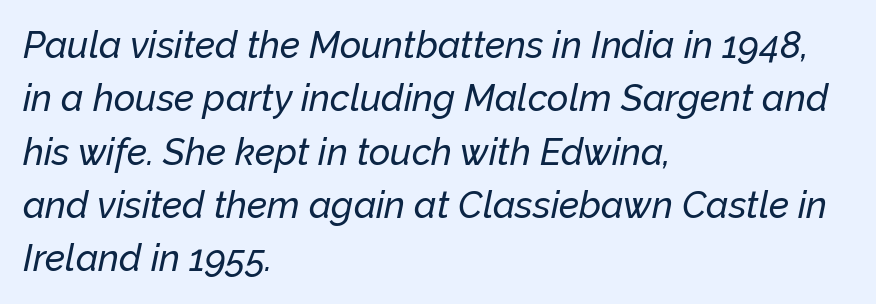
{"italic": "yes", "lean": "right", "slant_degrees": 12, "width": "normal", "stroke_contrast": "low", "x_height": "medium", "monospaced": "no", "underline": "no", "align": "left", "line_spacing": "normal", "line_spacing_ratio": 1.44, "letter_spacing": "normal", "letter_spacing_em": 0.0, "glyph_px": 37}
